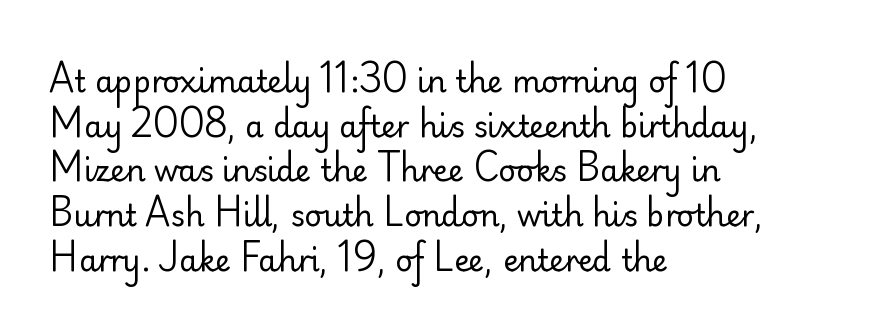
Nothing sits at the stroke ends, so this counts as sans-serif. Caption: multi-line text, flush left, ragged right. Each letter keeps its own natural width here, so spacing adapts to shape. The string is rendered with underlining switched off. Rendered with straight, roman letterforms.
